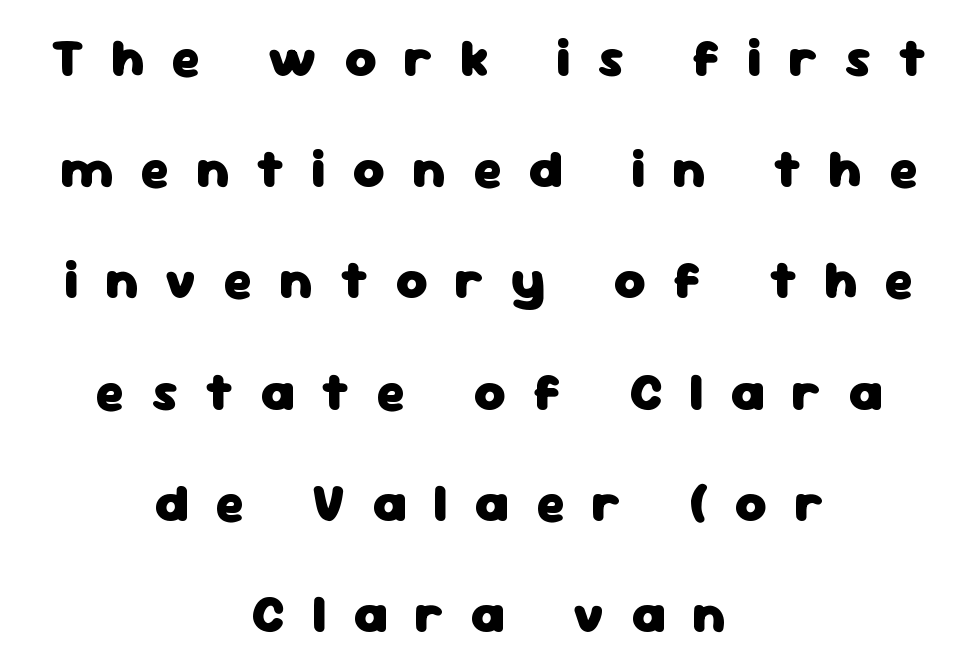
Q: Is the text bold? A: Yes.
Q: Is the text italic (slanted)? A: No, it is upright.
Q: Is the typeface a serif or a sans-serif typeface? A: Sans-serif.
Q: Is the text underlined? A: No.
Q: How is the paragraph aligned? A: Centered.
Q: Is the spacing between letters normal or unusually wide? A: Unusually wide.
Q: Is the spacing between lines tight, normal or loose? A: Loose.
Q: Width (condensed, normal, or wide)? A: Normal.
Q: Stroke contrast? A: Low.
Q: x-height? A: Medium.
Q: Monospaced? A: No.
